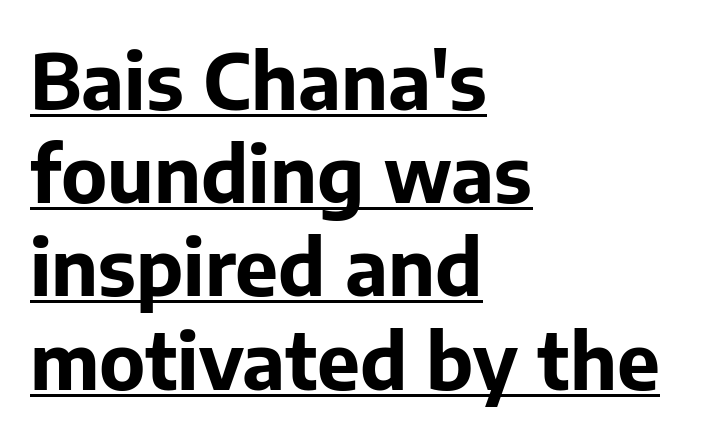
A continuous stroke trails under the words, as in a hyperlink. Tracking here is standard; glyphs follow each other at the usual distance. The compositor pushed each line to the left boundary. The rendering shows plain stroke endings on the letterforms — a sans-serif design. The specimen reads as upright at a glance.
